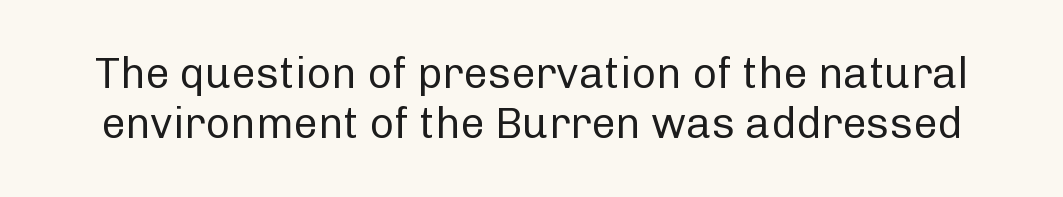
{"serif": "no", "italic": "no", "bold": "no", "weight": "regular", "width": "normal", "stroke_contrast": "low", "x_height": "medium", "monospaced": "no", "underline": "no", "line_spacing_ratio": 1.17, "letter_spacing": "normal", "letter_spacing_em": 0.0, "glyph_px": 43}
